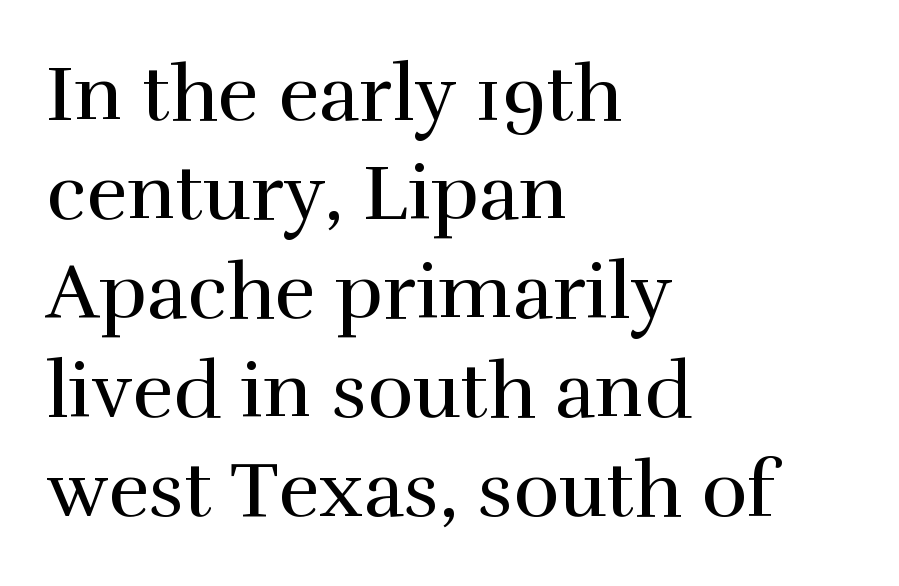
The image shows 78 px regular-weight serif type, upright; set left-aligned, normal line spacing (1.27x), normal letter spacing, not underlined; high stroke contrast and a medium x-height.
